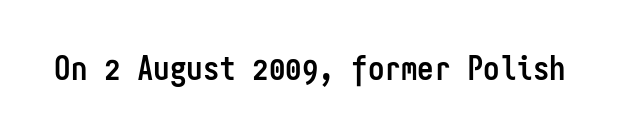
{"serif": "no", "italic": "no", "bold": "yes", "weight": "semibold", "width": "condensed", "stroke_contrast": "low", "x_height": "medium", "monospaced": "yes", "underline": "no", "letter_spacing": "normal", "letter_spacing_em": 0.0, "glyph_px": 33}
